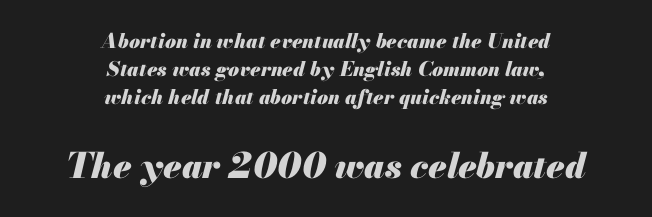
Does the leading feel generous? No, just average. Anything drawn beneath the words? Only blank space. These words are printed bold, with thick strokes throughout. Both edges are ragged and mirror each other, which tells us the setting is centered. Each letter keeps its own natural width here, so spacing adapts to shape.
